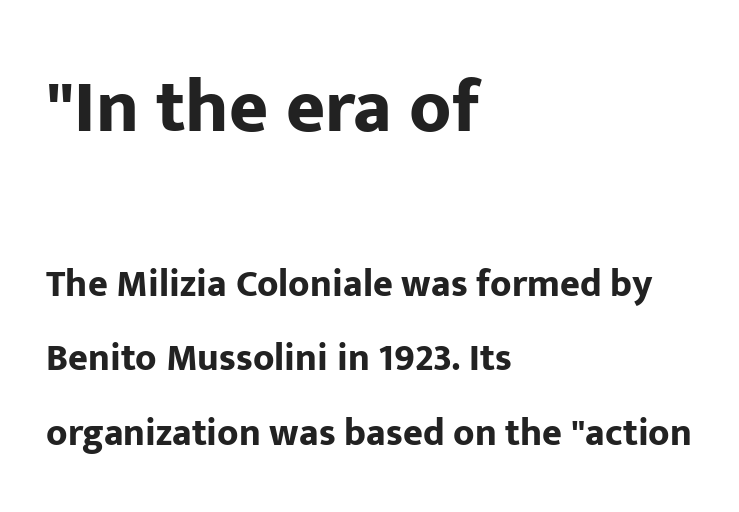
Q: Is the text bold? A: Yes.
Q: Is the text italic (slanted)? A: No, it is upright.
Q: Is the typeface a serif or a sans-serif typeface? A: Sans-serif.
Q: Is the text underlined? A: No.
Q: How is the paragraph aligned? A: Left-aligned.
Q: Is the spacing between letters normal or unusually wide? A: Normal.
Q: Is the spacing between lines tight, normal or loose? A: Loose.
Q: Which block of text is set in a larger size, the first (top) or the second (bottom)? A: The first (top) one.
Q: Width (condensed, normal, or wide)? A: Normal.
Q: Stroke contrast? A: Low.
Q: x-height? A: Medium.
Q: Monospaced? A: No.
